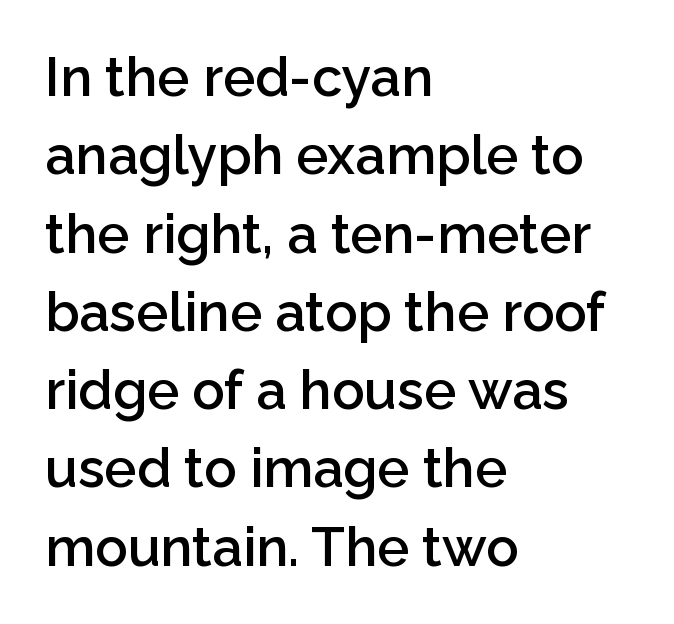
Does the copy run flush right? No — it runs flush left. Glance below the letters and you will spot only blank space. The face used here is proportionally spaced, like ordinary book or web type. This is sans-serif lettering, the kind often seen on screens and signage. Ordinary non-slanted type is in use.
